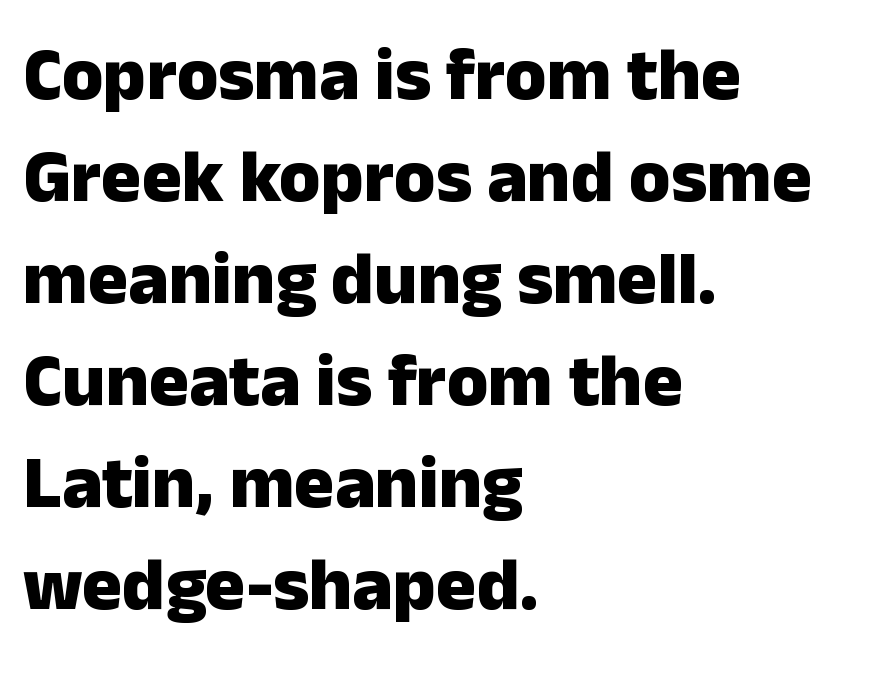
Students, note that the glyphs here touch the page at normal intervals. Line beginnings align vertically; line endings do not. What weight is shown? A full bold with thick strokes. The lines sit at an ordinary, default distance from one another.
